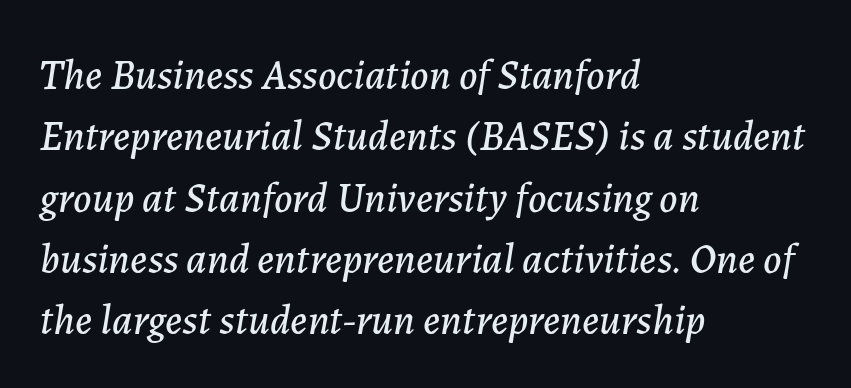
{"italic": "yes", "lean": "right", "slant_degrees": 7, "width": "normal", "stroke_contrast": "low", "x_height": "medium", "monospaced": "no", "underline": "no", "align": "left", "line_spacing": "normal", "line_spacing_ratio": 1.46, "letter_spacing": "normal", "letter_spacing_em": 0.0, "glyph_px": 42}
